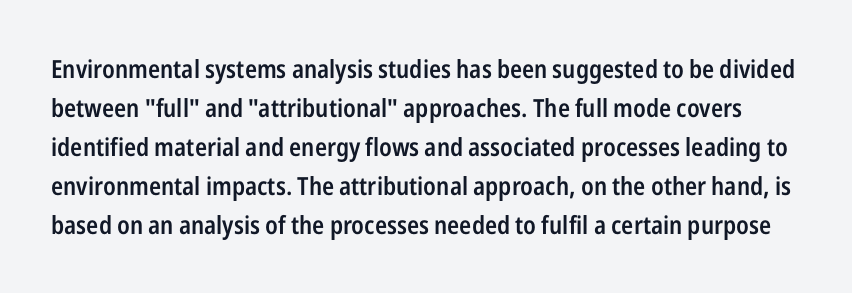
Weight: semibold (demi). Horizontal bands of white between lines are of average thickness. Nope, not italic — everything's standing straight. Default kerning and tracking; the words read as compact shapes. Clear beneath every line of the passage.
